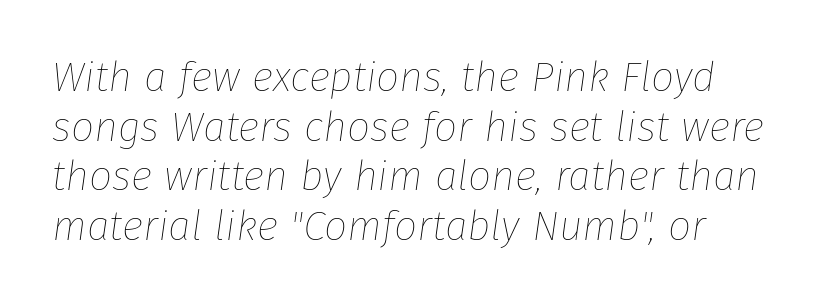
Words appear dense and cohesive because spacing is normal. The cut favours lightness, reaching ordinary text weight at its darkest. Here the designer chose a conventional face with non-uniform glyph widths. Quick note: italic. Has an underline been added? It has not.
